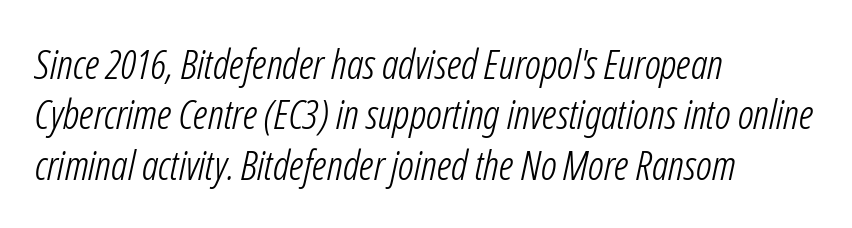
Q: Is the text bold? A: No.
Q: Is the text italic (slanted)? A: Yes, it leans right by about 12 degrees.
Q: Is the text underlined? A: No.
Q: How is the paragraph aligned? A: Left-aligned.
Q: Is the spacing between letters normal or unusually wide? A: Normal.
Q: Width (condensed, normal, or wide)? A: Condensed.
Q: Stroke contrast? A: Low.
Q: x-height? A: Medium.
Q: Monospaced? A: No.
